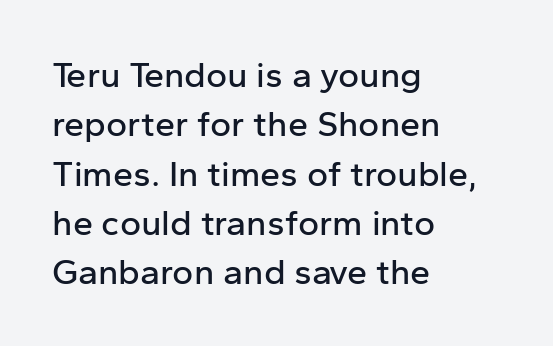
{"serif": "no", "italic": "no", "width": "normal", "stroke_contrast": "low", "x_height": "medium", "monospaced": "no", "underline": "no", "align": "left", "line_spacing": "normal", "line_spacing_ratio": 1.37, "letter_spacing": "normal", "letter_spacing_em": 0.0, "glyph_px": 36}
